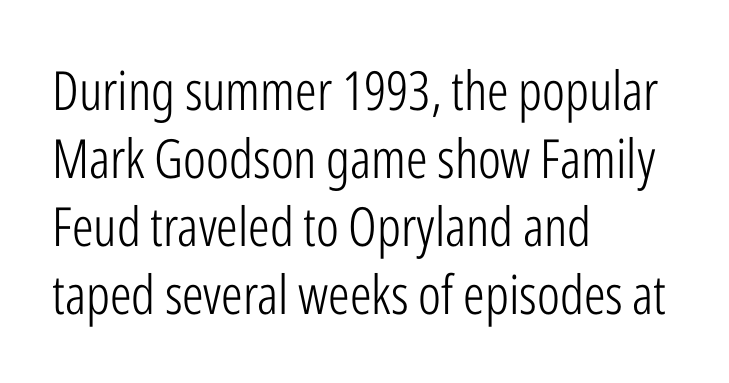
Q: Is the text bold? A: No.
Q: Is the text italic (slanted)? A: No, it is upright.
Q: Is the typeface a serif or a sans-serif typeface? A: Sans-serif.
Q: Is the text underlined? A: No.
Q: How is the paragraph aligned? A: Left-aligned.
Q: Is the spacing between letters normal or unusually wide? A: Normal.
Q: Is the spacing between lines tight, normal or loose? A: Normal.
Q: Width (condensed, normal, or wide)? A: Condensed.
Q: Stroke contrast? A: Low.
Q: x-height? A: Medium.
Q: Monospaced? A: No.
